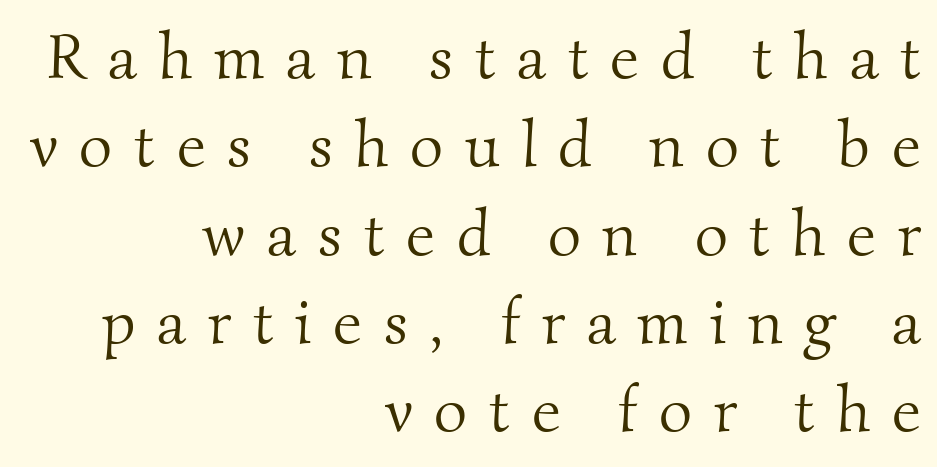
{"serif": "yes", "bold": "no", "weight": "light", "width": "normal", "stroke_contrast": "medium", "x_height": "small", "monospaced": "no", "underline": "no", "align": "right", "line_spacing": "normal", "line_spacing_ratio": 1.38, "letter_spacing": "wide", "letter_spacing_em": 0.34, "glyph_px": 64}
